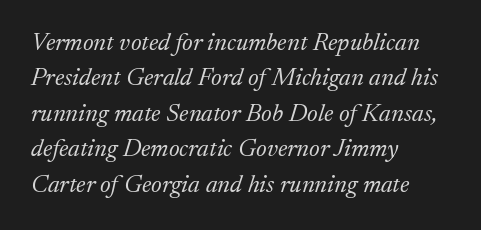
{"italic": "yes", "lean": "right", "slant_degrees": 17, "bold": "no", "underline": "no", "align": "left", "line_spacing": "normal", "line_spacing_ratio": 1.42, "letter_spacing": "normal", "letter_spacing_em": 0.0, "glyph_px": 25}
